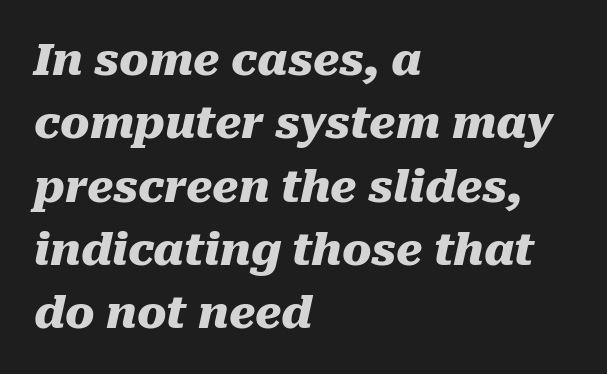
Caption: standard tracking, unaltered. Anything drawn beneath the words? Only blank space. How would I describe the line gaps? Plain and ordinary. Heavy, bold letterforms. Visually the block forms a straight wall on the left and a jagged coastline on the right.
